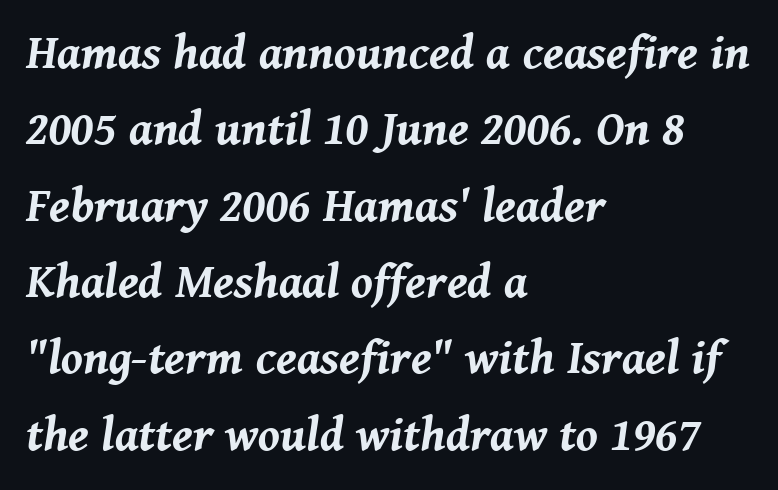
Does the leading feel generous? No, just average. Is the block centered? No — it sits flush against the left margin. The rendering uses natural spacing where letterforms have individual widths. The foot of each line stays bare and open. In terms of weight, the rendering is a true, heavy bold. The glyphs look as if they've been sheared to an angle.
